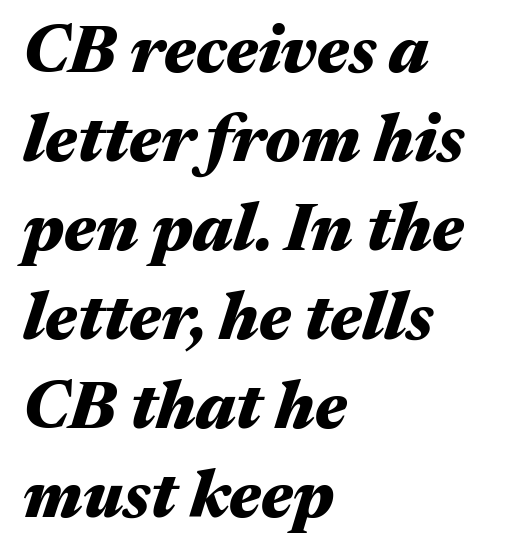
Each new line begins a customary step beneath the previous one. The setting favours the left margin, as ordinary paragraphs usually do. The letters advance in unequal steps, a hallmark of proportional type. The area under the type is left untouched. The type is set solid horizontally, with unmodified tracking. In terms of posture, this sample is oblique.
